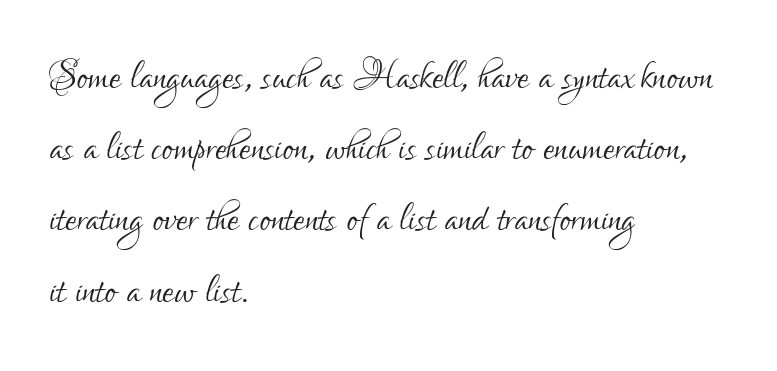
Does extra space separate the letters? No, they use regular spacing. Is there much room between lines? A standard amount, neither cramped nor airy. The characters display no serif detailing; their extremities are plain. The letters look calm and open, with moderate or lighter stems.
